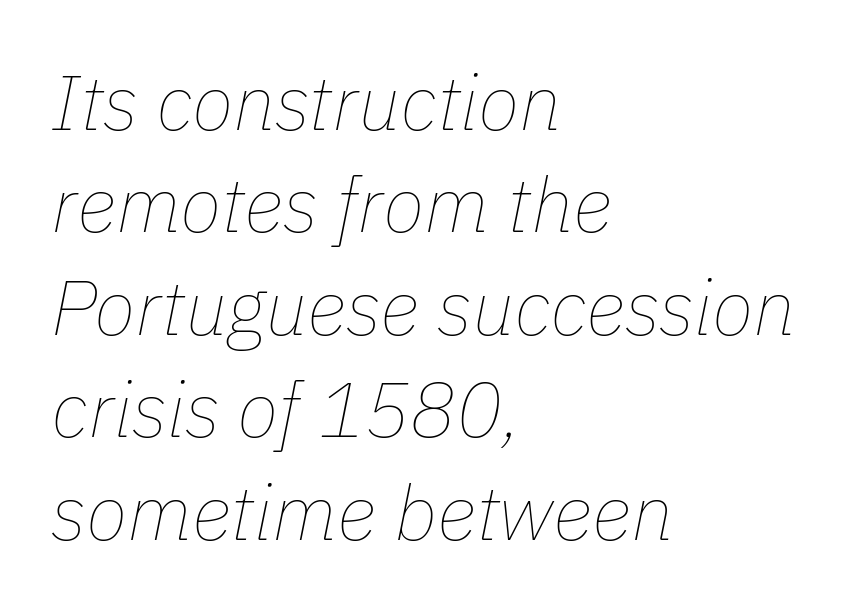
{"italic": "yes", "lean": "right", "slant_degrees": 11, "bold": "no", "weight": "thin", "width": "normal", "stroke_contrast": "low", "x_height": "medium", "monospaced": "no", "underline": "no", "align": "left", "line_spacing": "normal", "line_spacing_ratio": 1.33, "letter_spacing": "normal", "letter_spacing_em": 0.0, "glyph_px": 77}
